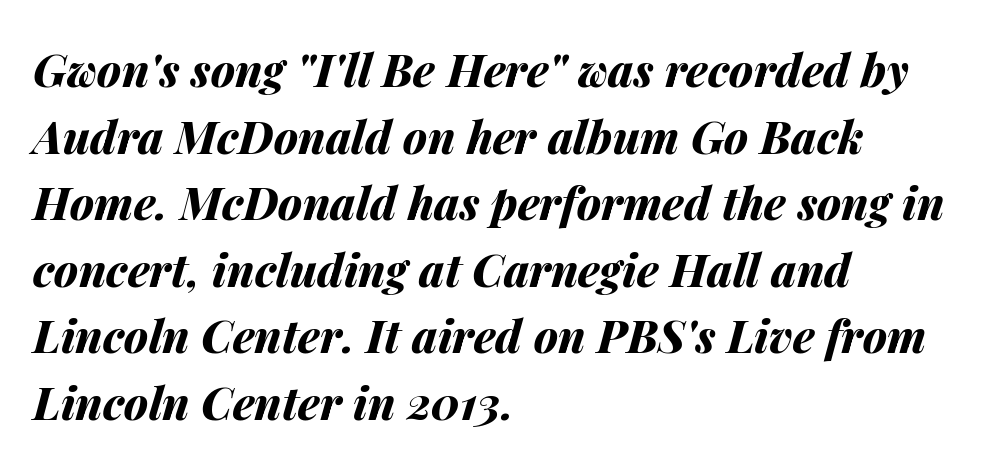
{"italic": "yes", "lean": "right", "slant_degrees": 14, "bold": "yes", "weight": "bold", "width": "normal", "stroke_contrast": "medium", "x_height": "medium", "monospaced": "no", "underline": "no", "align": "left", "line_spacing": "normal", "line_spacing_ratio": 1.48, "letter_spacing": "normal", "letter_spacing_em": 0.0, "glyph_px": 45}
